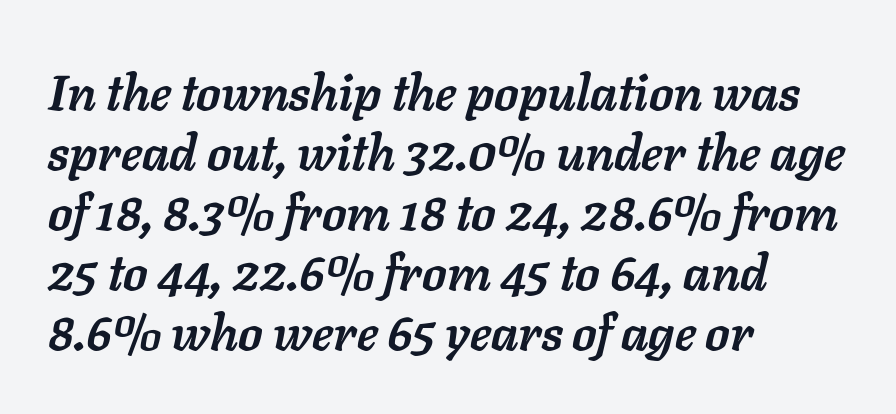
{"italic": "yes", "lean": "right", "slant_degrees": 11, "bold": "yes", "weight": "semibold", "width": "normal", "stroke_contrast": "low", "x_height": "medium", "monospaced": "no", "underline": "no", "align": "left", "line_spacing_ratio": 1.2, "letter_spacing": "normal", "letter_spacing_em": 0.0, "glyph_px": 50}
